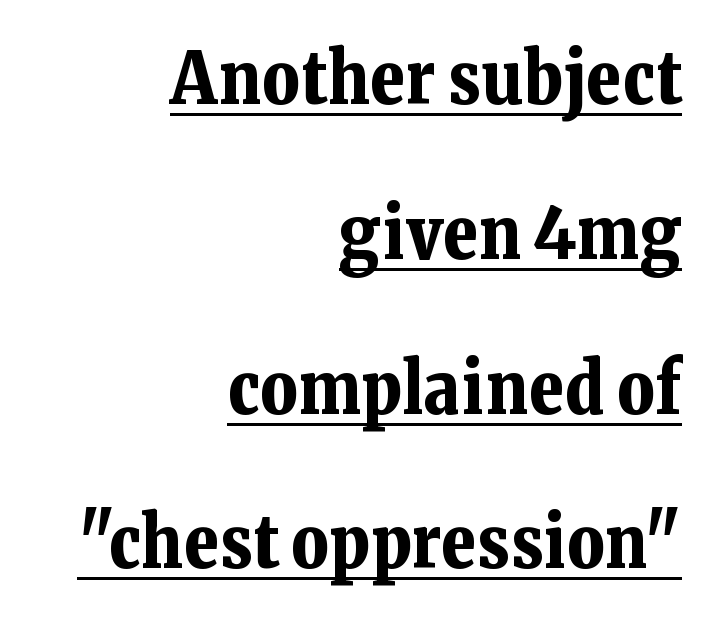
Q: Is the text bold? A: Yes.
Q: Is the text italic (slanted)? A: No, it is upright.
Q: Is the typeface a serif or a sans-serif typeface? A: Serif.
Q: Is the text underlined? A: Yes.
Q: How is the paragraph aligned? A: Right-aligned.
Q: Is the spacing between letters normal or unusually wide? A: Normal.
Q: Is the spacing between lines tight, normal or loose? A: Loose.
Q: Width (condensed, normal, or wide)? A: Normal.
Q: Stroke contrast? A: Low.
Q: x-height? A: Medium.
Q: Monospaced? A: No.
